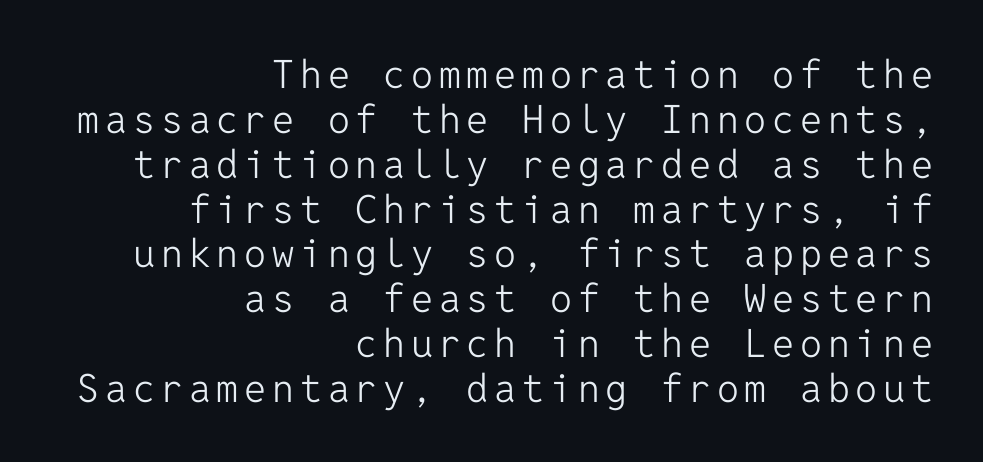
These lines were composed using upright roman letters. Font category for this specimen: sans-serif. A typesetter would call this leading minimal, almost set solid. A bare baseline throughout the passage. The paragraph has a hard right edge and a soft left edge.
